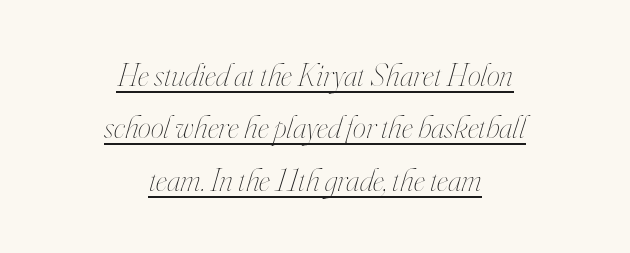
{"italic": "yes", "lean": "right", "slant_degrees": 16, "bold": "no", "weight": "thin", "width": "condensed", "stroke_contrast": "high", "x_height": "small", "monospaced": "no", "underline": "yes", "align": "center", "line_spacing": "normal", "line_spacing_ratio": 1.59, "letter_spacing": "normal", "letter_spacing_em": 0.0, "glyph_px": 33}
